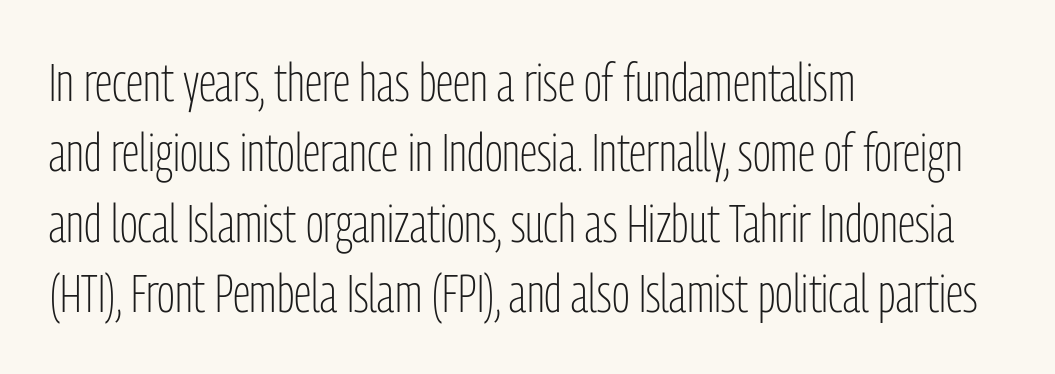
Q: Is the text bold? A: No.
Q: Is the text italic (slanted)? A: No, it is upright.
Q: Is the typeface a serif or a sans-serif typeface? A: Sans-serif.
Q: Is the text underlined? A: No.
Q: How is the paragraph aligned? A: Left-aligned.
Q: Is the spacing between letters normal or unusually wide? A: Normal.
Q: Is the spacing between lines tight, normal or loose? A: Normal.
Q: Width (condensed, normal, or wide)? A: Condensed.
Q: Stroke contrast? A: Low.
Q: x-height? A: Medium.
Q: Monospaced? A: No.
